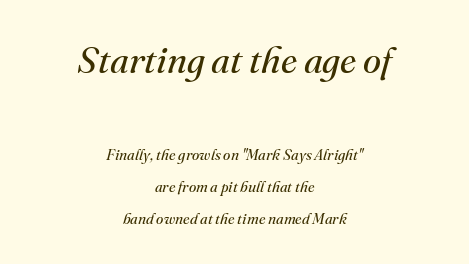
Q: Is the text bold? A: No.
Q: Is the text italic (slanted)? A: Yes, it leans right by about 16 degrees.
Q: Is the typeface a serif or a sans-serif typeface? A: Serif.
Q: Is the text underlined? A: No.
Q: How is the paragraph aligned? A: Centered.
Q: Is the spacing between letters normal or unusually wide? A: Normal.
Q: Is the spacing between lines tight, normal or loose? A: Loose.
Q: Which block of text is set in a larger size, the first (top) or the second (bottom)? A: The first (top) one.
Q: Width (condensed, normal, or wide)? A: Normal.
Q: Stroke contrast? A: Medium.
Q: x-height? A: Small.
Q: Monospaced? A: No.
